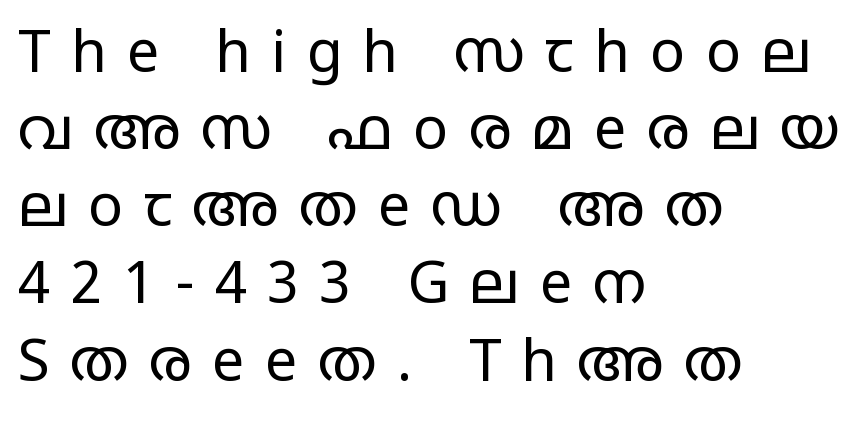
Q: Is the text bold? A: No.
Q: Is the text italic (slanted)? A: No, it is upright.
Q: Is the typeface a serif or a sans-serif typeface? A: Sans-serif.
Q: Is the text underlined? A: No.
Q: How is the paragraph aligned? A: Left-aligned.
Q: Is the spacing between letters normal or unusually wide? A: Unusually wide.
Q: Is the spacing between lines tight, normal or loose? A: Normal.
Q: Width (condensed, normal, or wide)? A: Wide.
Q: Stroke contrast? A: Low.
Q: x-height? A: Large.
Q: Monospaced? A: No.
